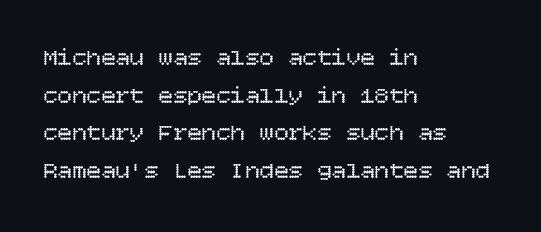
The setting favours the left margin, as ordinary paragraphs usually do. The face looks like a standard text weight, possibly lighter. Each row of text sits above clean, open space. Posture: straight, roman, zero tilt.
